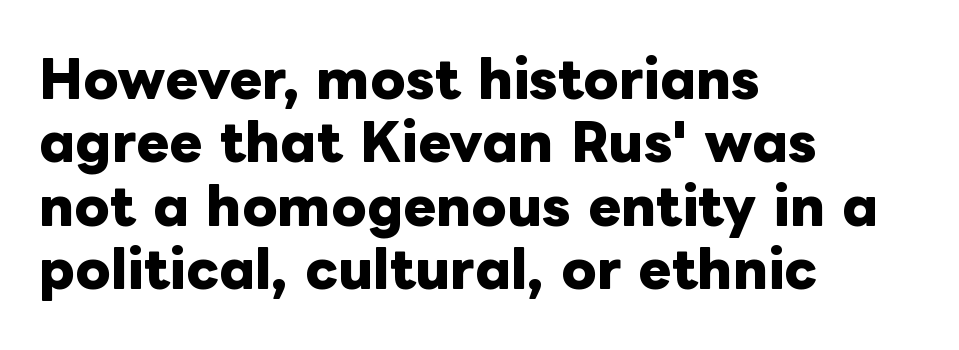
Q: Is the text bold? A: Yes.
Q: Is the text italic (slanted)? A: No, it is upright.
Q: Is the text underlined? A: No.
Q: How is the paragraph aligned? A: Left-aligned.
Q: Is the spacing between letters normal or unusually wide? A: Normal.
Q: Is the spacing between lines tight, normal or loose? A: Normal.
Q: Width (condensed, normal, or wide)? A: Normal.
Q: Stroke contrast? A: Low.
Q: x-height? A: Medium.
Q: Monospaced? A: No.
